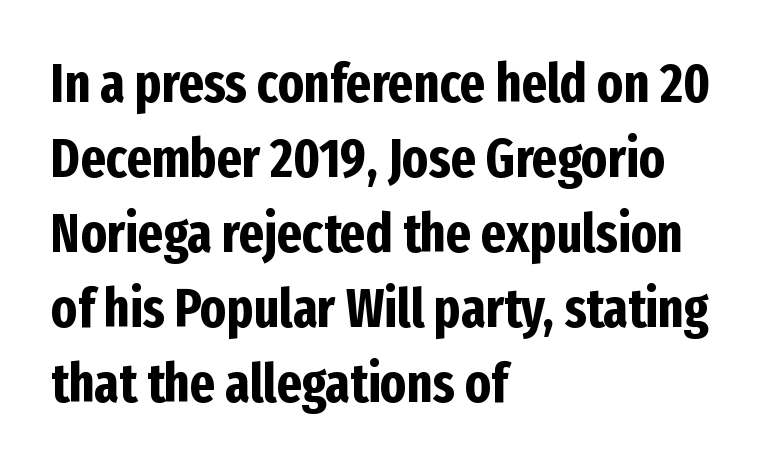
The image shows 54 px bold, condensed sans-serif type, upright; set left-aligned, normal line spacing (1.39x), normal letter spacing, not underlined; low stroke contrast and a medium x-height.
